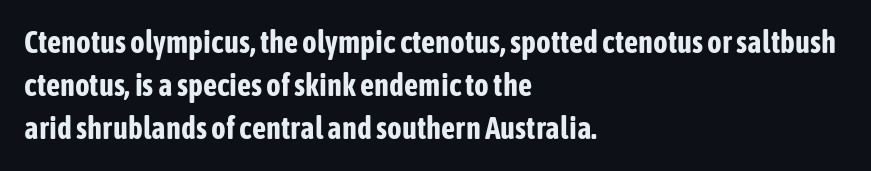
Short and long lines alike share a common starting point at left. The passage shown is typed in a proportional face where columns would drift. The rendering shows plain stroke endings on the letterforms — a sans-serif design. Between one letter and the next there's only the usual sliver of space.
